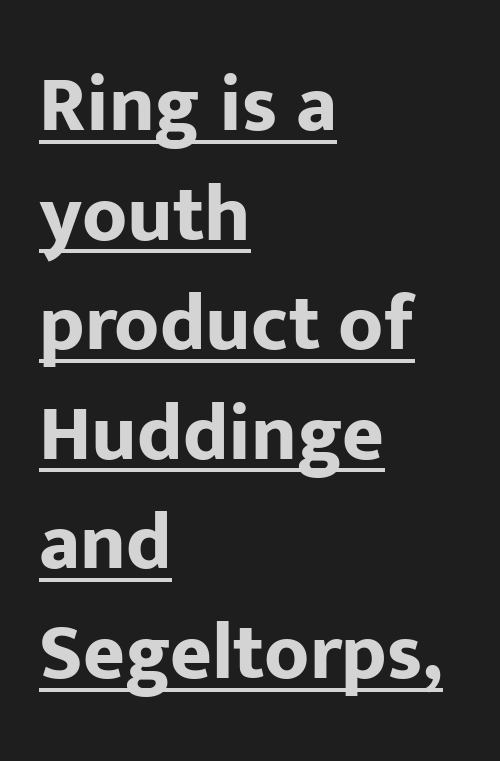
The image shows 80 px bold sans-serif type, upright; set left-aligned, normal line spacing (1.37x), normal letter spacing, underlined; low stroke contrast and a medium x-height.
